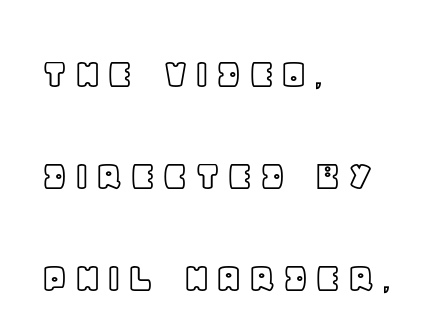
If you measured baseline to baseline, you'd find a long distance. Posture: upright roman. Think of a printed novel: that variable character pitch is what you see here. The compositor pushed each line to the left boundary. The glyphs are unaccompanied by any horizontal stroke below them.
